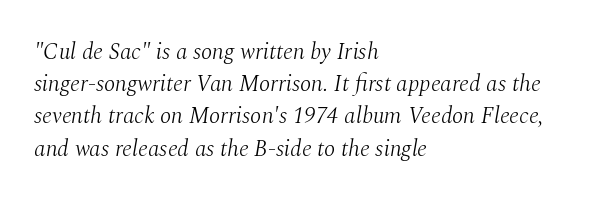
Observe the ordinary spacing: letters are neighbours, not strangers. How would I describe the line gaps? Plain and ordinary. Caption: multi-line text, flush left, ragged right. Looking at the ascenders, they clearly lean.
